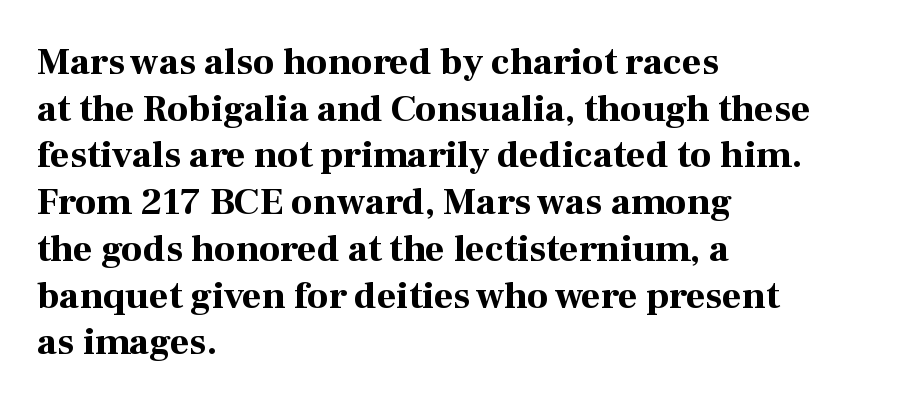
Q: Is the text bold? A: Yes.
Q: Is the text italic (slanted)? A: No, it is upright.
Q: Is the typeface a serif or a sans-serif typeface? A: Serif.
Q: Is the text underlined? A: No.
Q: How is the paragraph aligned? A: Left-aligned.
Q: Is the spacing between letters normal or unusually wide? A: Normal.
Q: Width (condensed, normal, or wide)? A: Normal.
Q: Stroke contrast? A: High.
Q: x-height? A: Medium.
Q: Monospaced? A: No.
